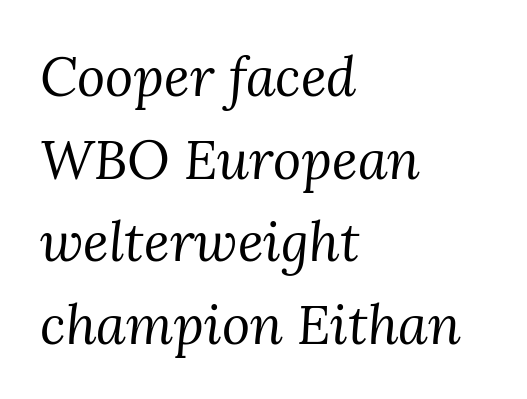
Q: Is the text bold? A: No.
Q: Is the text italic (slanted)? A: Yes, it leans right by about 3 degrees.
Q: Is the typeface a serif or a sans-serif typeface? A: Serif.
Q: Is the text underlined? A: No.
Q: How is the paragraph aligned? A: Left-aligned.
Q: Is the spacing between letters normal or unusually wide? A: Normal.
Q: Is the spacing between lines tight, normal or loose? A: Normal.
Q: Width (condensed, normal, or wide)? A: Normal.
Q: Stroke contrast? A: Medium.
Q: x-height? A: Medium.
Q: Monospaced? A: No.
